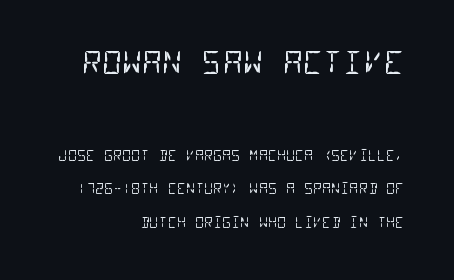
Q: Is the text bold? A: No.
Q: Is the typeface a serif or a sans-serif typeface? A: Sans-serif.
Q: Is the text underlined? A: No.
Q: How is the paragraph aligned? A: Right-aligned.
Q: Is the spacing between letters normal or unusually wide? A: Normal.
Q: Is the spacing between lines tight, normal or loose? A: Loose.
Q: Which block of text is set in a larger size, the first (top) or the second (bottom)? A: The first (top) one.
Q: Width (condensed, normal, or wide)? A: Condensed.
Q: Stroke contrast? A: Low.
Q: x-height? A: Large.
Q: Monospaced? A: Yes.
